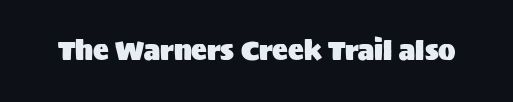
{"italic": "no", "underline": "no", "letter_spacing": "normal", "letter_spacing_em": 0.0, "glyph_px": 26}
